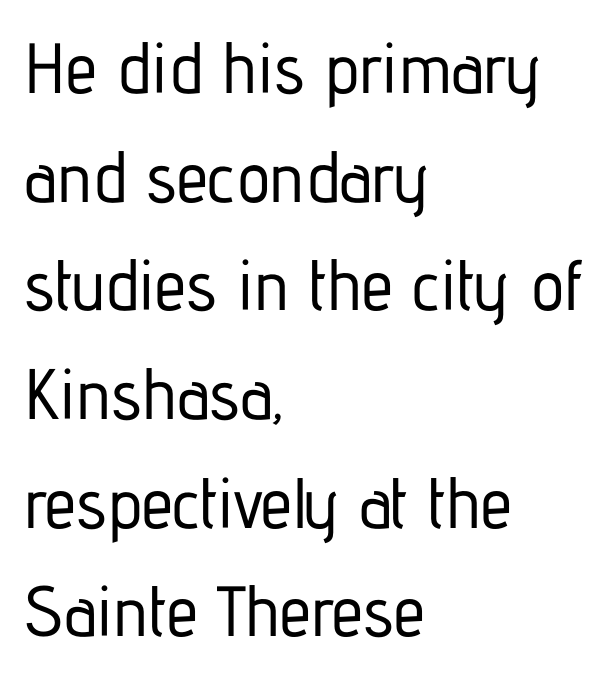
Evenly set lines give the paragraph a standard silhouette. Regarding serifs, this sample does without them. Glyph-to-glyph distance matches everyday printed text. Caption: multi-line text, flush left, ragged right. The letters advance in unequal steps, a hallmark of proportional type. Unmarked baselines from the first word to the last.
